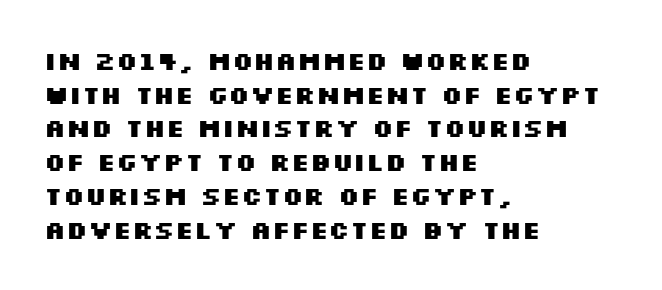
Q: Is the text bold? A: Yes.
Q: Is the text italic (slanted)? A: No, it is upright.
Q: Is the text underlined? A: No.
Q: How is the paragraph aligned? A: Left-aligned.
Q: Is the spacing between letters normal or unusually wide? A: Normal.
Q: Is the spacing between lines tight, normal or loose? A: Normal.
